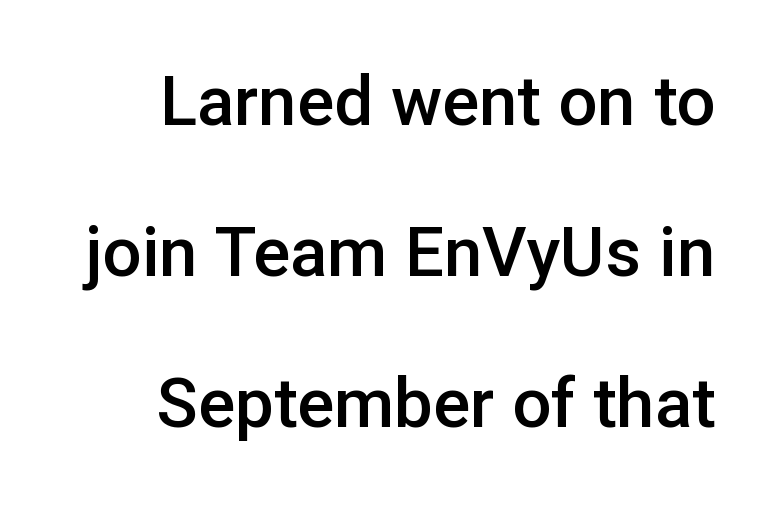
The image shows 69 px semibold sans-serif type, upright; set right-aligned, loose line spacing (2.19x), normal letter spacing, not underlined; low stroke contrast and a medium x-height.
